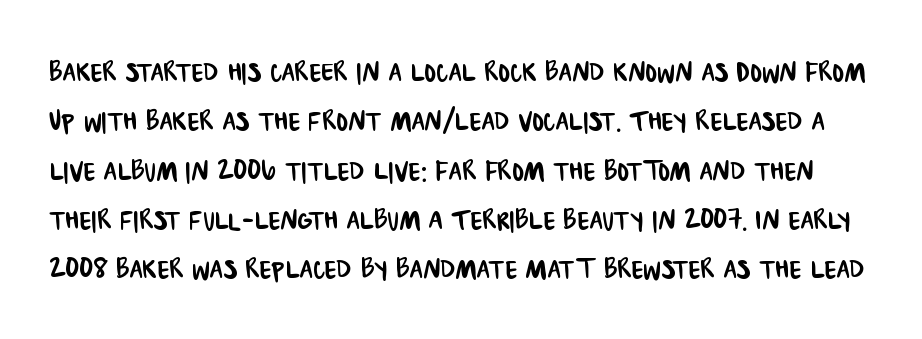
Q: Is the typeface a serif or a sans-serif typeface? A: Sans-serif.
Q: Is the text underlined? A: No.
Q: Is the spacing between letters normal or unusually wide? A: Normal.
Q: Is the spacing between lines tight, normal or loose? A: Normal.
Q: Width (condensed, normal, or wide)? A: Condensed.
Q: Stroke contrast? A: Low.
Q: x-height? A: Large.
Q: Monospaced? A: No.
